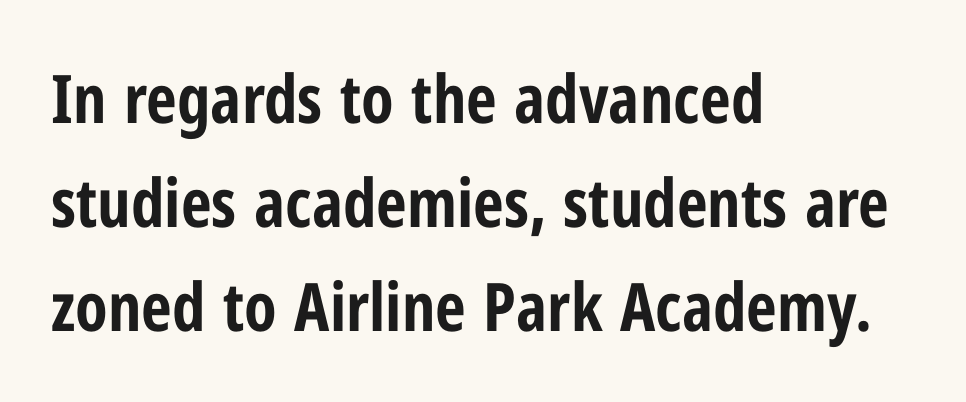
The image shows 67 px bold, condensed sans-serif type, upright; set left-aligned, normal line spacing (1.55x), normal letter spacing, not underlined; low stroke contrast and a medium x-height.
